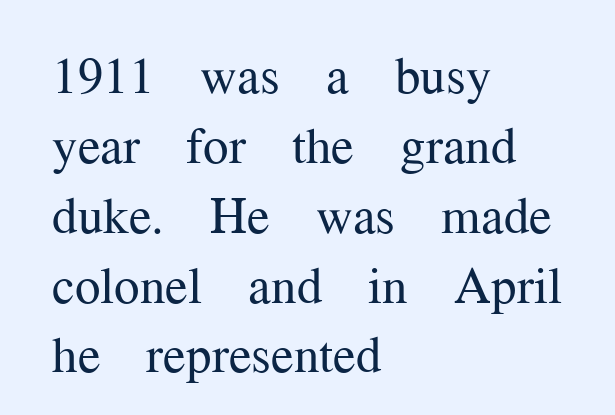
The image shows 51 px regular-weight serif type, upright; set left-aligned, normal line spacing (1.37x), normal letter spacing, not underlined; medium stroke contrast and a medium x-height.
